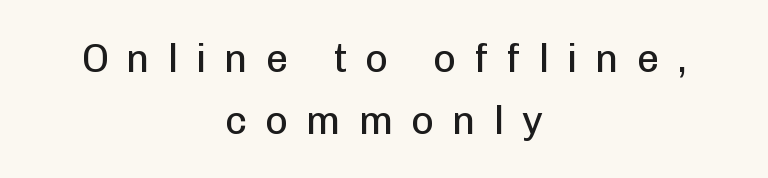
{"serif": "no", "italic": "no", "bold": "no", "weight": "regular", "width": "normal", "stroke_contrast": "low", "x_height": "medium", "monospaced": "no", "underline": "no", "align": "center", "line_spacing": "normal", "line_spacing_ratio": 1.55, "letter_spacing": "wide", "letter_spacing_em": 0.44, "glyph_px": 40}
